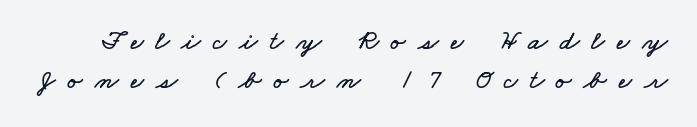
Looks like regular typesetting: each glyph gets only the width it needs. Horizontal bands of white between lines are of average thickness. The type is letterspaced generously, with wide tracking. Descender tails drop into unmarked territory.
